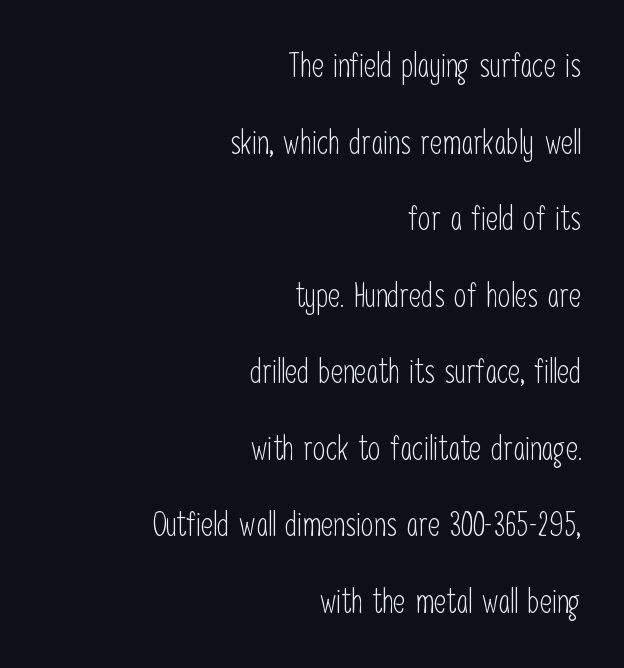
Q: Is the text bold? A: No.
Q: Is the text italic (slanted)? A: No, it is upright.
Q: Is the typeface a serif or a sans-serif typeface? A: Sans-serif.
Q: Is the text underlined? A: No.
Q: How is the paragraph aligned? A: Right-aligned.
Q: Is the spacing between letters normal or unusually wide? A: Normal.
Q: Is the spacing between lines tight, normal or loose? A: Loose.
Q: Width (condensed, normal, or wide)? A: Condensed.
Q: Stroke contrast? A: Low.
Q: x-height? A: Medium.
Q: Monospaced? A: No.
